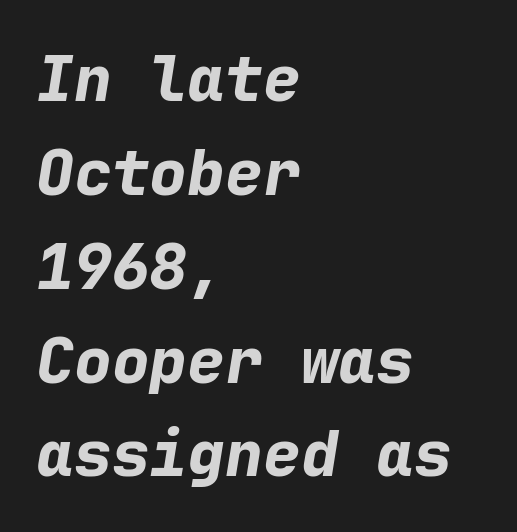
{"italic": "yes", "lean": "right", "slant_degrees": 9, "bold": "yes", "weight": "bold", "width": "normal", "stroke_contrast": "low", "x_height": "medium", "monospaced": "yes", "underline": "no", "align": "left", "line_spacing": "normal", "line_spacing_ratio": 1.49, "letter_spacing": "normal", "letter_spacing_em": 0.0, "glyph_px": 63}
